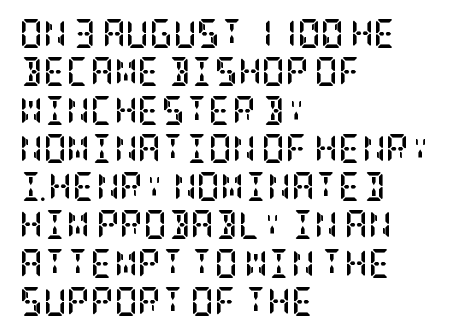
A typesetter would label this face a serif. Interline gaps are of average width in this sample. The text block is weighted toward the left margin, trailing off unevenly rightward. On the weight axis this lands at bold, roughly 700.
